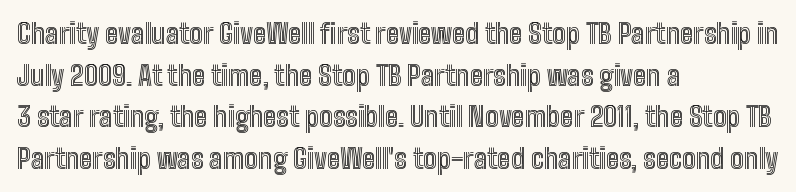
The image shows 27 px text type, upright; set left-aligned, normal line spacing (1.54x), normal letter spacing, not underlined.
